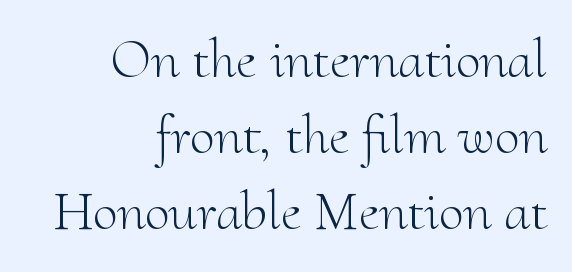
Q: Is the text bold? A: No.
Q: Is the text italic (slanted)? A: No, it is upright.
Q: Is the typeface a serif or a sans-serif typeface? A: Serif.
Q: Is the text underlined? A: No.
Q: How is the paragraph aligned? A: Right-aligned.
Q: Is the spacing between letters normal or unusually wide? A: Normal.
Q: Is the spacing between lines tight, normal or loose? A: Normal.
Q: Width (condensed, normal, or wide)? A: Normal.
Q: Stroke contrast? A: Medium.
Q: x-height? A: Small.
Q: Monospaced? A: No.
